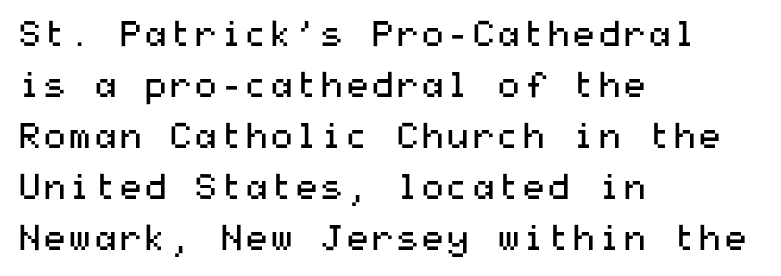
{"serif": "no", "italic": "no", "bold": "no", "weight": "regular", "width": "wide", "stroke_contrast": "medium", "x_height": "medium", "underline": "no", "align": "left", "line_spacing": "normal", "line_spacing_ratio": 1.42, "letter_spacing": "normal", "letter_spacing_em": 0.0, "glyph_px": 36}
